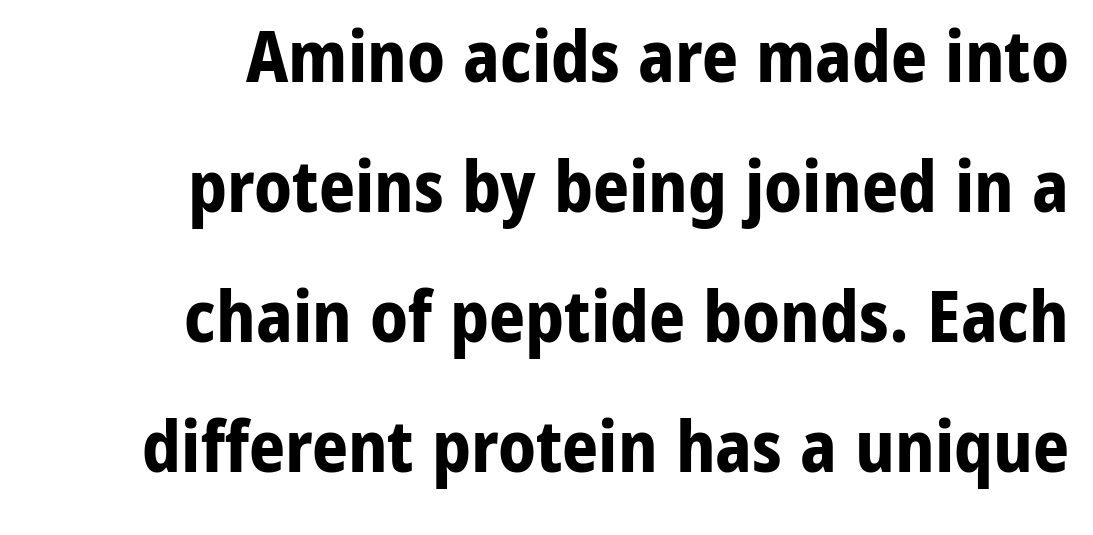
{"serif": "no", "italic": "no", "bold": "yes", "weight": "bold", "width": "normal", "stroke_contrast": "low", "x_height": "medium", "monospaced": "no", "underline": "no", "align": "right", "line_spacing_ratio": 1.83, "letter_spacing": "normal", "letter_spacing_em": 0.0, "glyph_px": 71}
